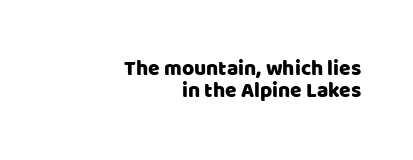
Q: Is the text italic (slanted)? A: No, it is upright.
Q: Is the text underlined? A: No.
Q: How is the paragraph aligned? A: Right-aligned.
Q: Is the spacing between letters normal or unusually wide? A: Normal.
Q: Is the spacing between lines tight, normal or loose? A: Tight.
